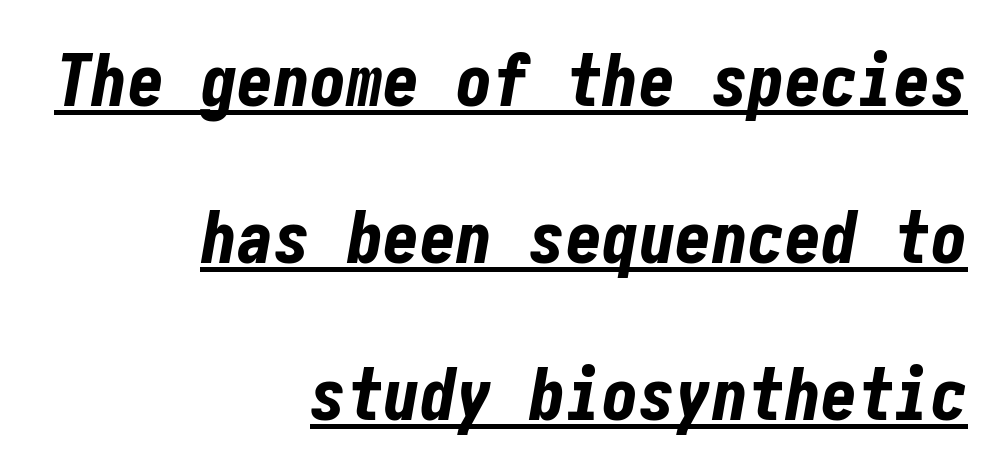
The image shows 73 px bold, condensed type, italic (leaning right); set right-aligned, loose line spacing (2.15x), normal letter spacing, underlined; low stroke contrast and a medium x-height.
